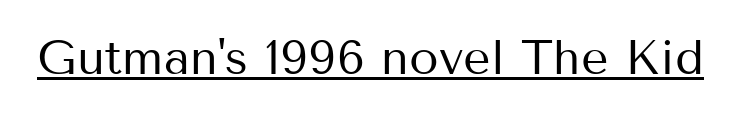
{"serif": "no", "italic": "no", "bold": "no", "weight": "regular", "width": "normal", "stroke_contrast": "medium", "x_height": "medium", "monospaced": "no", "underline": "yes", "letter_spacing": "normal", "letter_spacing_em": 0.0, "glyph_px": 48}
